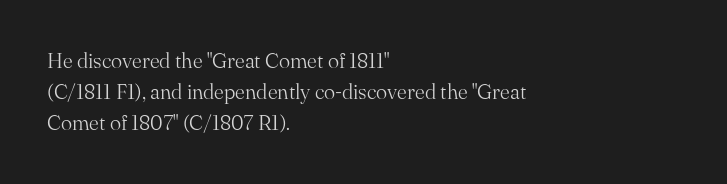
Q: Is the text bold? A: No.
Q: Is the text italic (slanted)? A: No, it is upright.
Q: Is the text underlined? A: No.
Q: How is the paragraph aligned? A: Left-aligned.
Q: Is the spacing between letters normal or unusually wide? A: Normal.
Q: Is the spacing between lines tight, normal or loose? A: Normal.
